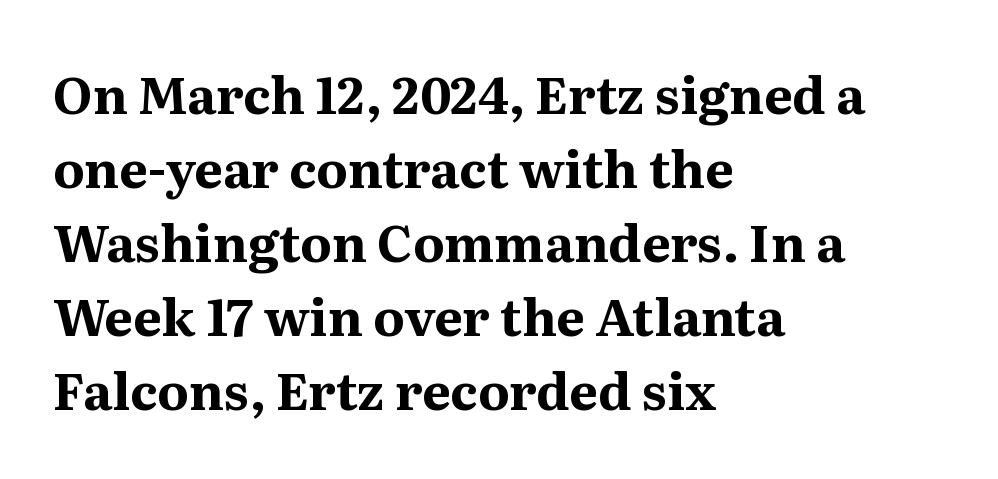
Q: Is the text bold? A: Yes.
Q: Is the text italic (slanted)? A: No, it is upright.
Q: Is the typeface a serif or a sans-serif typeface? A: Serif.
Q: Is the text underlined? A: No.
Q: How is the paragraph aligned? A: Left-aligned.
Q: Is the spacing between letters normal or unusually wide? A: Normal.
Q: Is the spacing between lines tight, normal or loose? A: Normal.
Q: Width (condensed, normal, or wide)? A: Normal.
Q: Stroke contrast? A: Medium.
Q: x-height? A: Medium.
Q: Monospaced? A: No.
